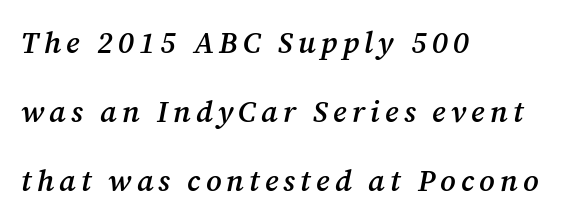
The block of text is sparse from top to bottom, with ample space between rows. Characters are canted at an angle relative to the baseline's perpendicular. The typesetter chose a ragged-right arrangement here. The face used here is proportionally spaced, like ordinary book or web type. A bit beefed up — I'd call it semibold rather than bold.
